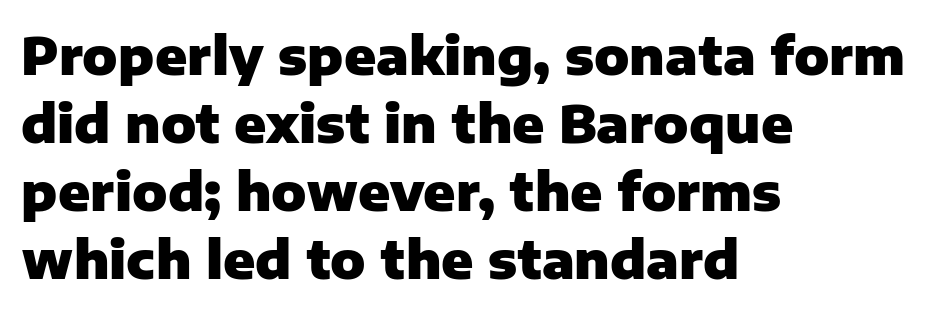
The image shows 52 px heavy sans-serif type, upright; set left-aligned, normal line spacing (1.31x), normal letter spacing, not underlined; low stroke contrast and a medium x-height.
